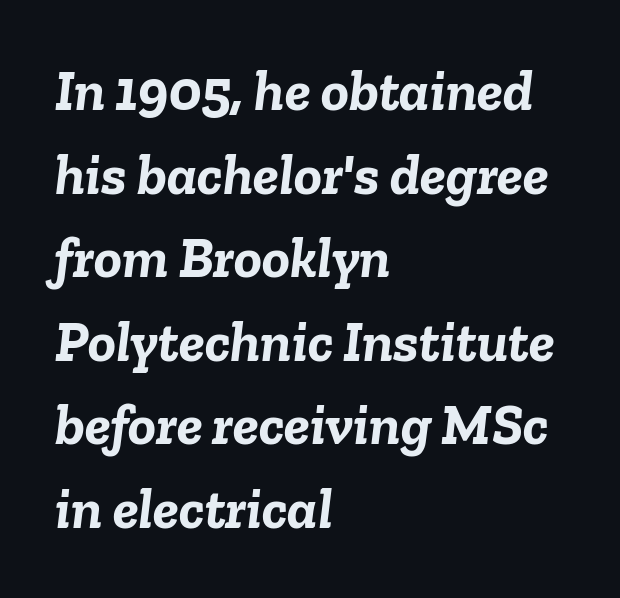
Looks like regular typesetting: each glyph gets only the width it needs. Default kerning and tracking; the words read as compact shapes. The foot of each line stays bare and open. Line spacing here is normal. The typesetter chose a ragged-right arrangement here. The rendering uses a bold face; every stroke is thick and dark.
